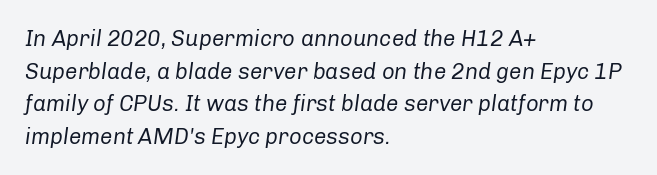
{"italic": "yes", "lean": "right", "slant_degrees": 8, "bold": "no", "underline": "no", "align": "left", "line_spacing": "normal", "line_spacing_ratio": 1.48, "letter_spacing": "normal", "letter_spacing_em": 0.0, "glyph_px": 22}
